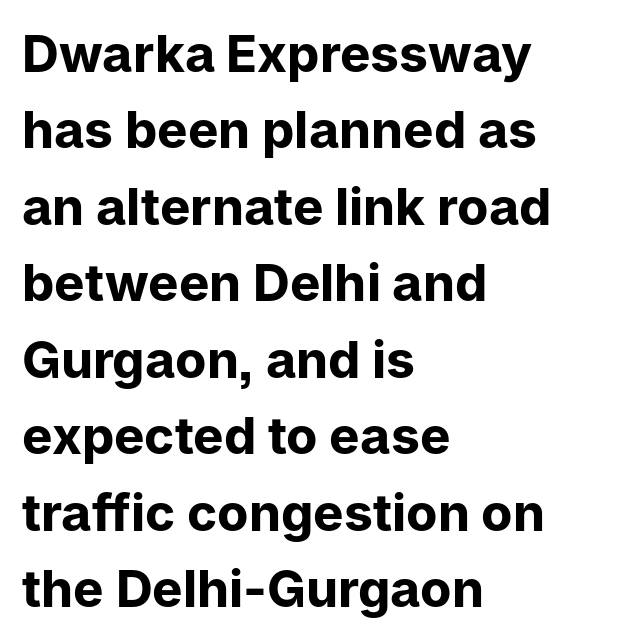
The image shows 51 px bold sans-serif type, upright; set left-aligned, normal line spacing (1.5x), normal letter spacing, not underlined; low stroke contrast and a medium x-height.
